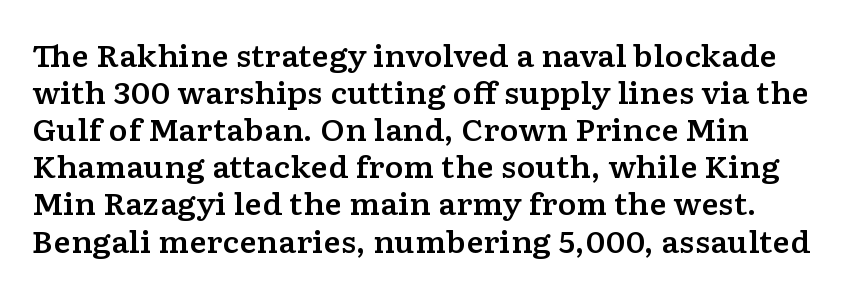
{"serif": "yes", "italic": "no", "width": "wide", "stroke_contrast": "low", "x_height": "medium", "monospaced": "no", "underline": "no", "line_spacing": "normal", "line_spacing_ratio": 1.28, "letter_spacing": "normal", "letter_spacing_em": 0.0, "glyph_px": 29}
